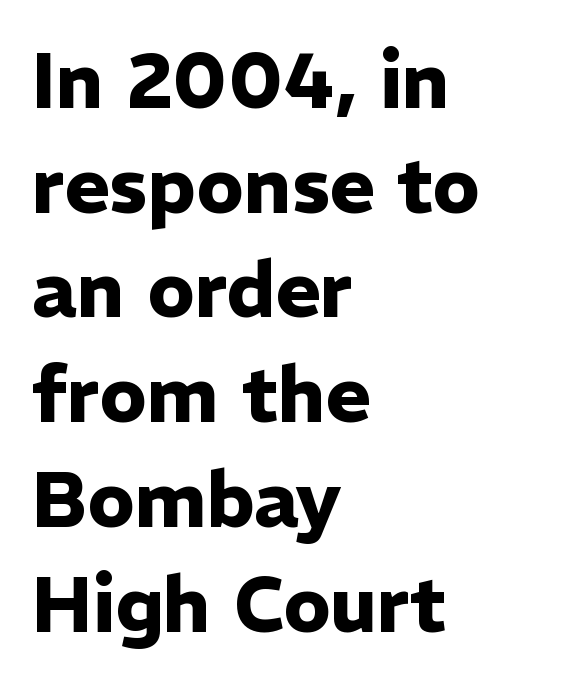
Q: Is the text bold? A: Yes.
Q: Is the text italic (slanted)? A: No, it is upright.
Q: Is the typeface a serif or a sans-serif typeface? A: Sans-serif.
Q: Is the text underlined? A: No.
Q: How is the paragraph aligned? A: Left-aligned.
Q: Is the spacing between letters normal or unusually wide? A: Normal.
Q: Is the spacing between lines tight, normal or loose? A: Normal.
Q: Width (condensed, normal, or wide)? A: Normal.
Q: Stroke contrast? A: Low.
Q: x-height? A: Medium.
Q: Monospaced? A: No.
